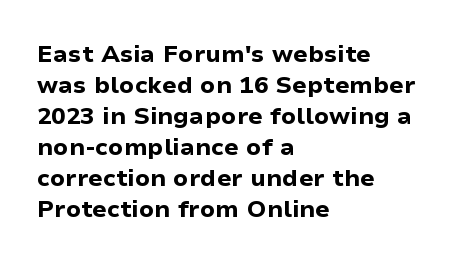
The image shows 24 px bold type, upright; set left-aligned, normal line spacing (1.29x), normal letter spacing, not underlined.
